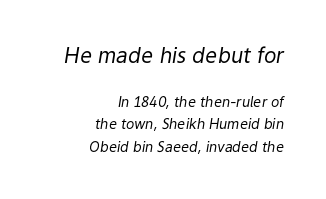
Q: Is the text bold? A: No.
Q: Is the text italic (slanted)? A: Yes, it leans right by about 9 degrees.
Q: Is the text underlined? A: No.
Q: How is the paragraph aligned? A: Right-aligned.
Q: Is the spacing between letters normal or unusually wide? A: Normal.
Q: Is the spacing between lines tight, normal or loose? A: Normal.
Q: Which block of text is set in a larger size, the first (top) or the second (bottom)? A: The first (top) one.
